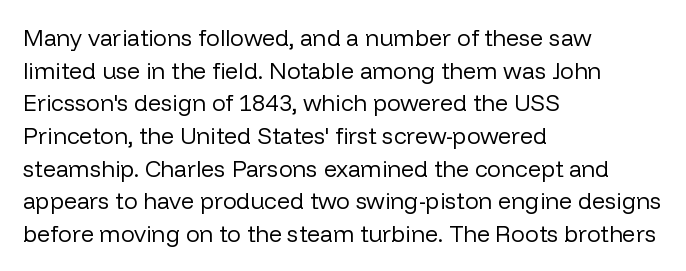
{"italic": "no", "bold": "no", "underline": "no", "align": "left", "line_spacing": "normal", "line_spacing_ratio": 1.42, "letter_spacing": "normal", "letter_spacing_em": 0.0, "glyph_px": 23}
